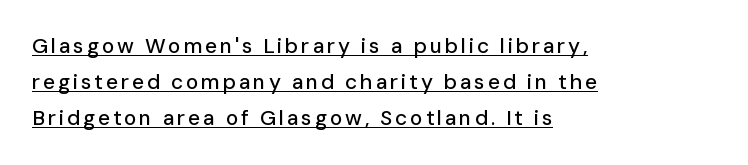
{"italic": "no", "underline": "yes", "align": "left", "line_spacing_ratio": 1.72, "glyph_px": 21}
